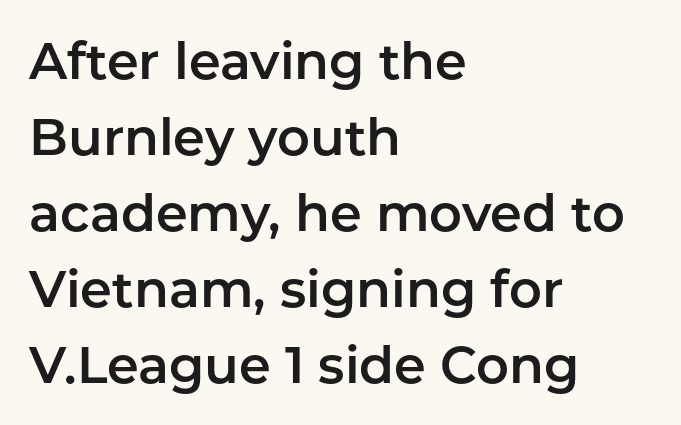
{"serif": "no", "italic": "no", "width": "normal", "stroke_contrast": "low", "x_height": "medium", "monospaced": "no", "underline": "no", "align": "left", "line_spacing": "normal", "line_spacing_ratio": 1.49, "letter_spacing": "normal", "letter_spacing_em": 0.0, "glyph_px": 51}
